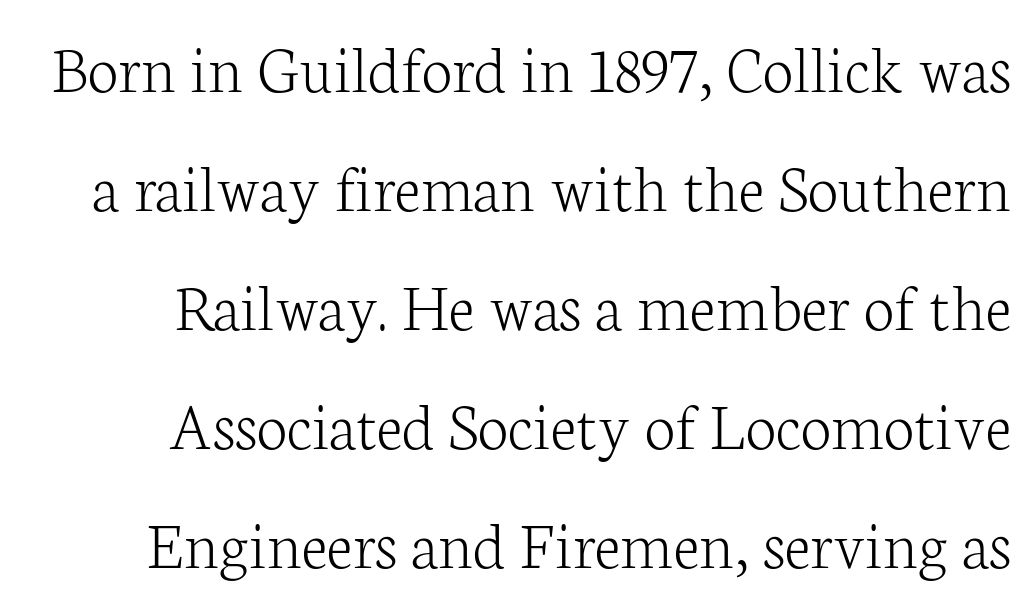
Q: Is the text bold? A: No.
Q: Is the text italic (slanted)? A: No, it is upright.
Q: Is the typeface a serif or a sans-serif typeface? A: Serif.
Q: Is the text underlined? A: No.
Q: Is the spacing between letters normal or unusually wide? A: Normal.
Q: Is the spacing between lines tight, normal or loose? A: Normal.
Q: Width (condensed, normal, or wide)? A: Normal.
Q: Stroke contrast? A: Low.
Q: x-height? A: Medium.
Q: Monospaced? A: No.
